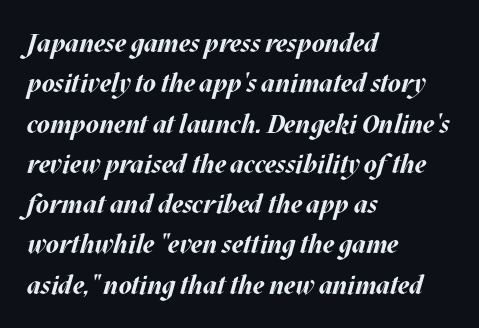
{"italic": "yes", "lean": "right", "slant_degrees": 17, "bold": "yes", "underline": "no", "align": "left", "line_spacing": "normal", "line_spacing_ratio": 1.55, "letter_spacing": "normal", "letter_spacing_em": 0.0, "glyph_px": 26}
